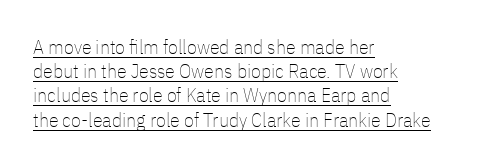
Q: Is the text bold? A: No.
Q: Is the text italic (slanted)? A: No, it is upright.
Q: Is the text underlined? A: Yes.
Q: How is the paragraph aligned? A: Left-aligned.
Q: Is the spacing between letters normal or unusually wide? A: Normal.
